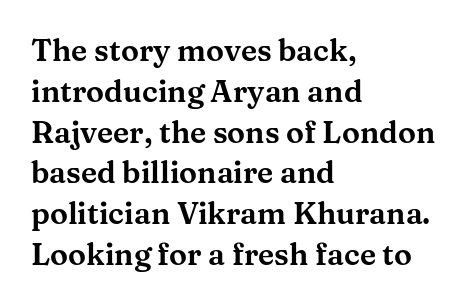
Q: Is the text italic (slanted)? A: No, it is upright.
Q: Is the typeface a serif or a sans-serif typeface? A: Serif.
Q: Is the text underlined? A: No.
Q: How is the paragraph aligned? A: Left-aligned.
Q: Is the spacing between letters normal or unusually wide? A: Normal.
Q: Is the spacing between lines tight, normal or loose? A: Normal.
Q: Width (condensed, normal, or wide)? A: Wide.
Q: Stroke contrast? A: Medium.
Q: x-height? A: Medium.
Q: Monospaced? A: No.
